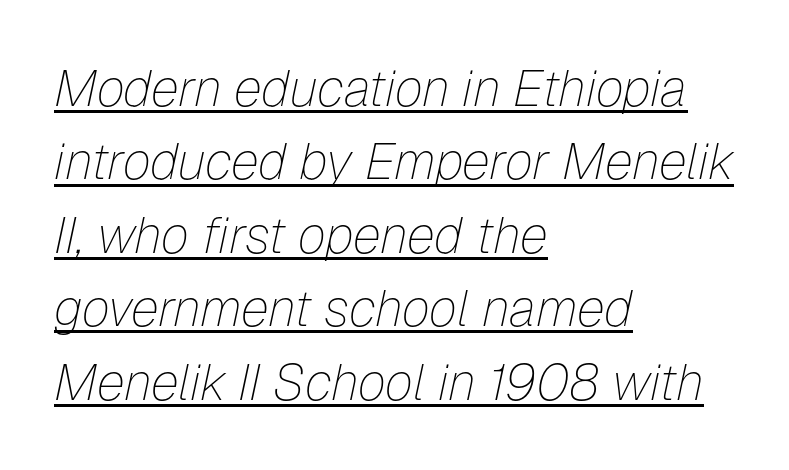
The image shows 51 px thin type, italic (leaning right); set left-aligned, normal line spacing (1.44x), normal letter spacing, underlined; low stroke contrast and a medium x-height.
